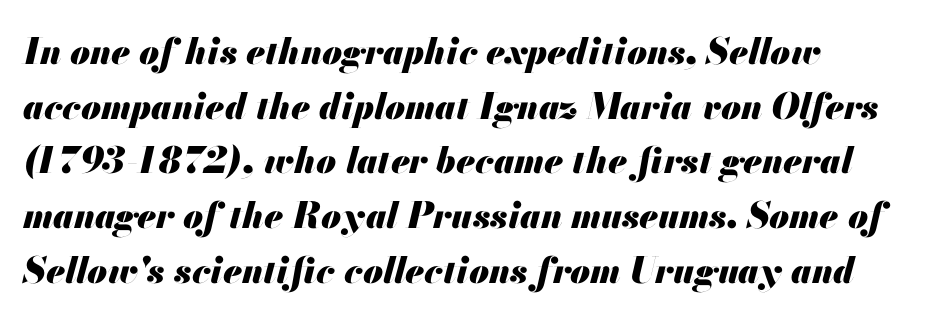
{"italic": "yes", "lean": "right", "slant_degrees": 13, "bold": "yes", "weight": "heavy", "width": "normal", "stroke_contrast": "medium", "x_height": "small", "monospaced": "no", "underline": "no", "align": "left", "line_spacing": "normal", "line_spacing_ratio": 1.52, "letter_spacing": "normal", "letter_spacing_em": 0.0, "glyph_px": 36}
